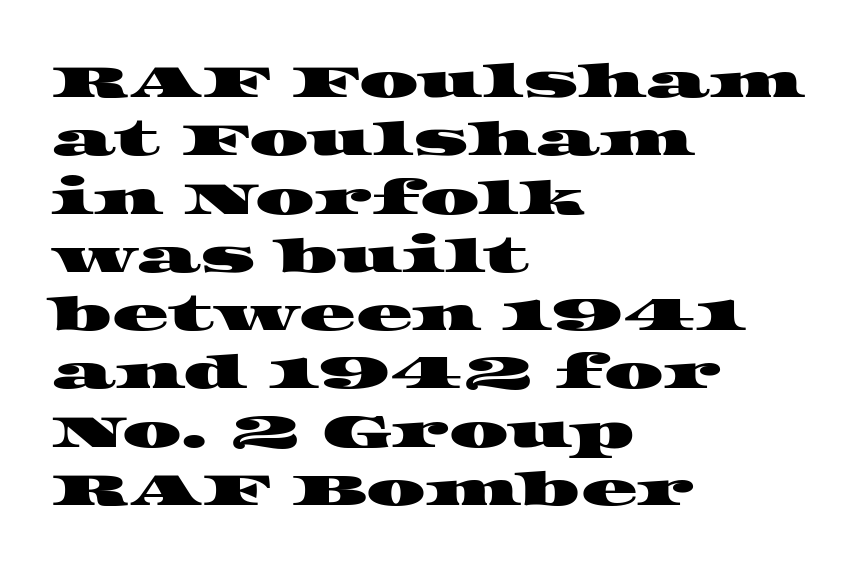
{"serif": "yes", "width": "wide", "stroke_contrast": "high", "x_height": "large", "monospaced": "no", "underline": "no", "align": "left", "line_spacing_ratio": 1.24, "letter_spacing": "normal", "letter_spacing_em": 0.0, "glyph_px": 47}
